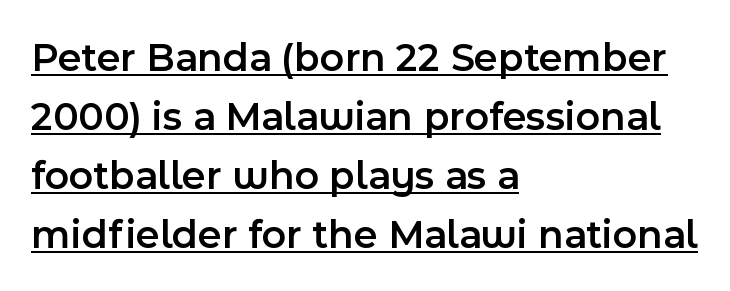
Q: Is the text bold? A: Semi-bold.
Q: Is the text italic (slanted)? A: No, it is upright.
Q: Is the typeface a serif or a sans-serif typeface? A: Sans-serif.
Q: Is the text underlined? A: Yes.
Q: How is the paragraph aligned? A: Left-aligned.
Q: Is the spacing between letters normal or unusually wide? A: Normal.
Q: Is the spacing between lines tight, normal or loose? A: Normal.
Q: Width (condensed, normal, or wide)? A: Normal.
Q: x-height? A: Medium.
Q: Monospaced? A: No.
